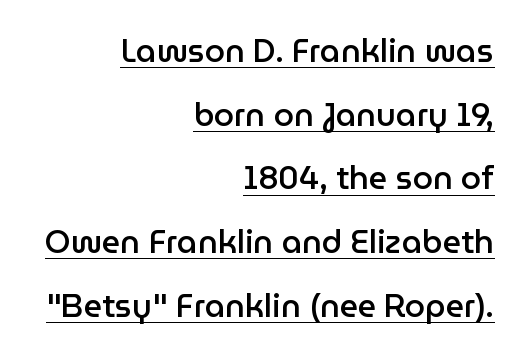
Spacing verdict: proportional, widths tailored to each character. Standard letterfit; no display-style spreading of the glyphs. These words are printed semibold, heavier than regular yet not bold. Serif or sans? Sans — the stroke terminals are bare. This is underlined copy, the kind a proofreader might mark for attention. The passage shown stacks its lines with a broad gap.
